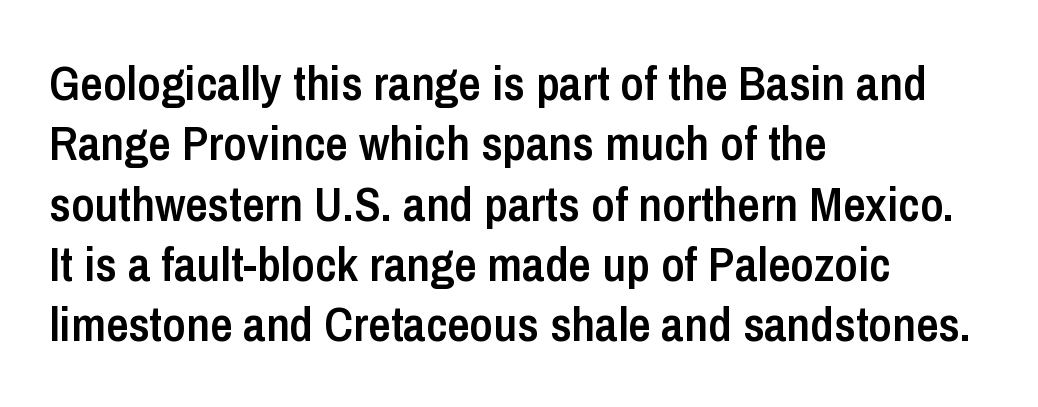
The image shows 49 px semibold, condensed sans-serif type, upright; set left-aligned, line spacing 1.23x, normal letter spacing, not underlined; low stroke contrast and a medium x-height.
